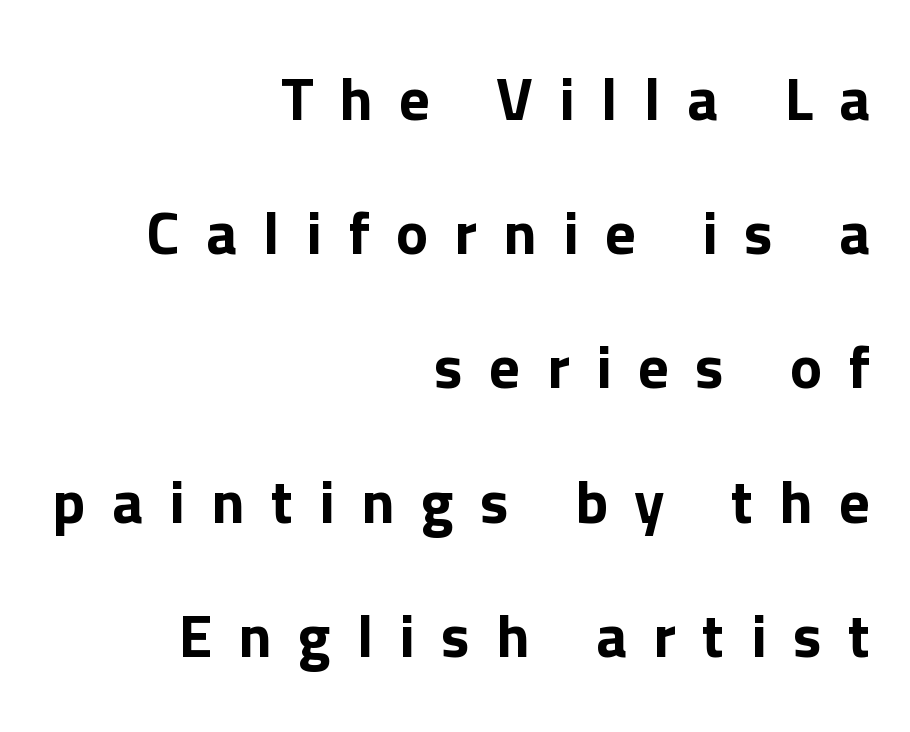
{"serif": "no", "italic": "no", "width": "normal", "stroke_contrast": "low", "x_height": "medium", "monospaced": "no", "underline": "no", "align": "right", "line_spacing": "loose", "line_spacing_ratio": 2.2, "letter_spacing": "wide", "letter_spacing_em": 0.43, "glyph_px": 61}
